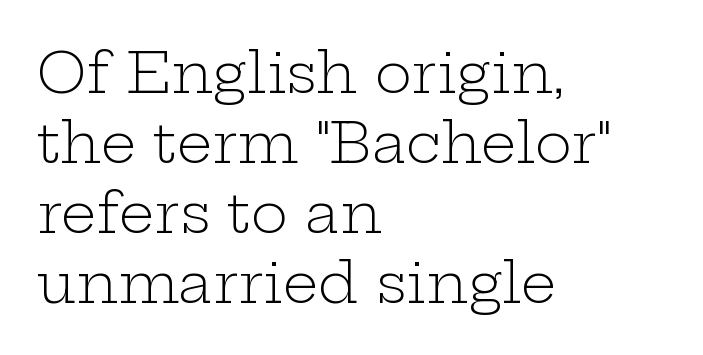
The image shows 56 px light, wide serif type, upright; set left-aligned, normal line spacing (1.25x), normal letter spacing, not underlined; low stroke contrast and a medium x-height.
